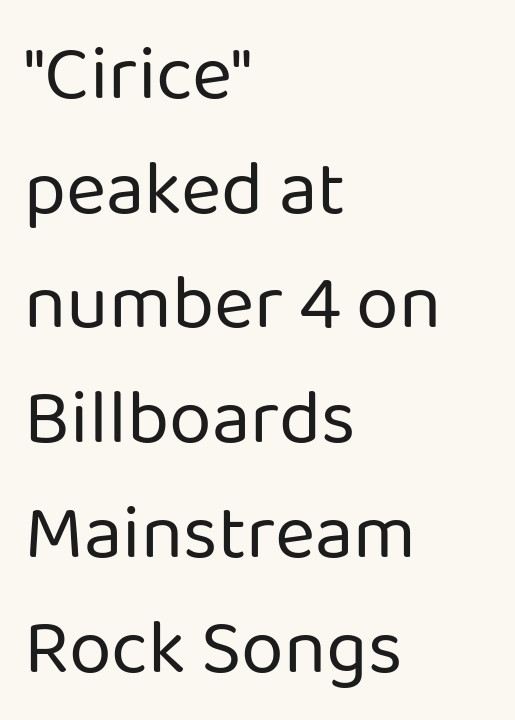
Q: Is the text bold? A: No.
Q: Is the text italic (slanted)? A: No, it is upright.
Q: Is the typeface a serif or a sans-serif typeface? A: Sans-serif.
Q: Is the text underlined? A: No.
Q: How is the paragraph aligned? A: Left-aligned.
Q: Is the spacing between letters normal or unusually wide? A: Normal.
Q: Is the spacing between lines tight, normal or loose? A: Normal.
Q: Width (condensed, normal, or wide)? A: Normal.
Q: Stroke contrast? A: Low.
Q: x-height? A: Medium.
Q: Monospaced? A: No.
